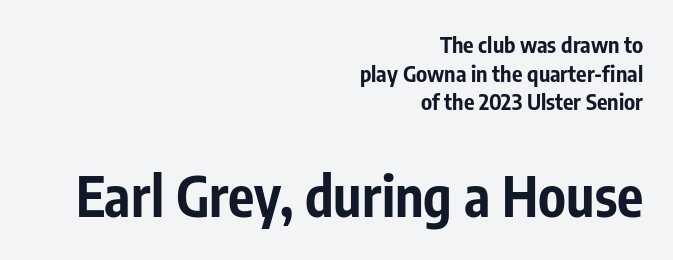
{"serif": "no", "italic": "no", "bold": "yes", "weight": "bold", "width": "condensed", "stroke_contrast": "low", "x_height": "medium", "monospaced": "no", "underline": "no", "align": "right", "line_spacing": "normal", "line_spacing_ratio": 1.3, "letter_spacing": "normal", "letter_spacing_em": 0.0, "larger_block": "second", "size_ratio": 2.5, "glyph_px": 55}
